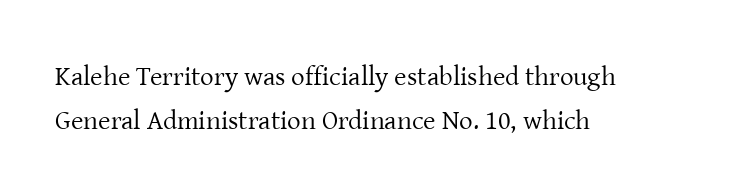
Q: Is the text bold? A: No.
Q: Is the text italic (slanted)? A: No, it is upright.
Q: Is the text underlined? A: No.
Q: How is the paragraph aligned? A: Left-aligned.
Q: Is the spacing between letters normal or unusually wide? A: Normal.
Q: Is the spacing between lines tight, normal or loose? A: Normal.
